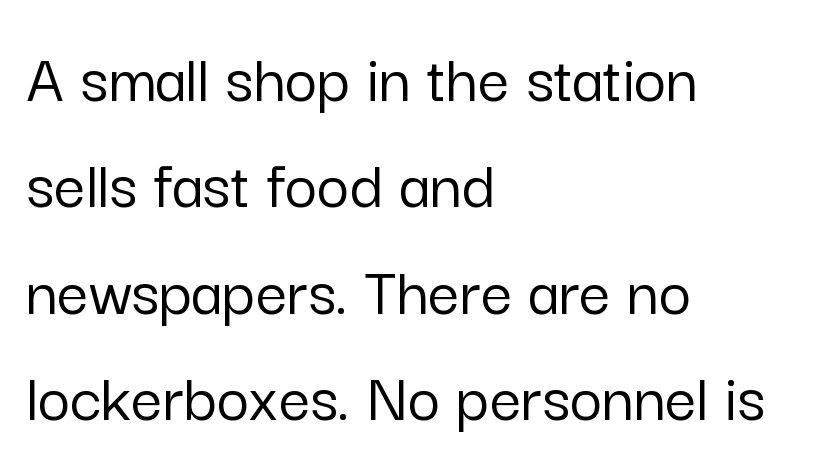
The image shows 70 px sans-serif type, upright; set left-aligned, normal line spacing (1.52x), normal letter spacing, not underlined; low stroke contrast and a medium x-height.
